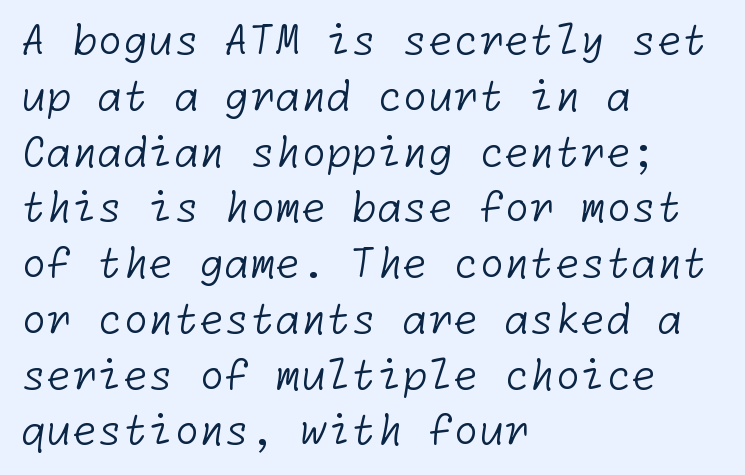
Any mark beneath the type? The region is blank. Observe the ordinary spacing: letters are neighbours, not strangers. Where is the straight margin? On the left. What's the leading like? Ordinary, nothing unusual. The passage shown is typeset with a sans-serif family. Stem width sits at or under what a default text font uses.
